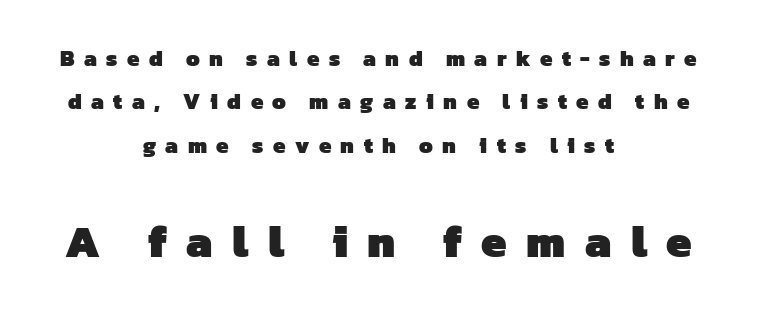
The image shows 45 px heavy sans-serif type; set centered, loose line spacing (1.97x), unusually wide letter spacing (+0.43 em), not underlined; the second (bottom) block is 2.05x larger; low stroke contrast and a medium x-height.
